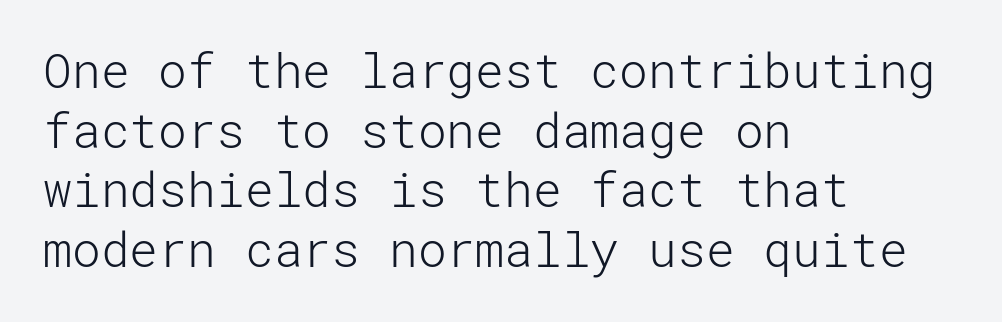
{"serif": "no", "italic": "no", "bold": "no", "weight": "light", "width": "normal", "stroke_contrast": "low", "x_height": "medium", "underline": "no", "align": "left", "line_spacing_ratio": 1.24, "letter_spacing": "normal", "letter_spacing_em": 0.0, "glyph_px": 48}
